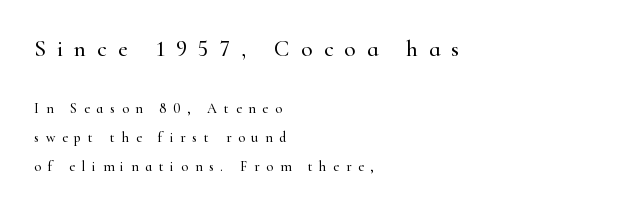
Each new line begins a long way beneath the previous one. Bare-footed words on every line. Look at the glyph heights: the upper group is clearly the bigger setting. When letters stand straight like this, we call the style roman or upright. Alignment: flush left. Each word looks stretched out because of the extra space between its letters.
